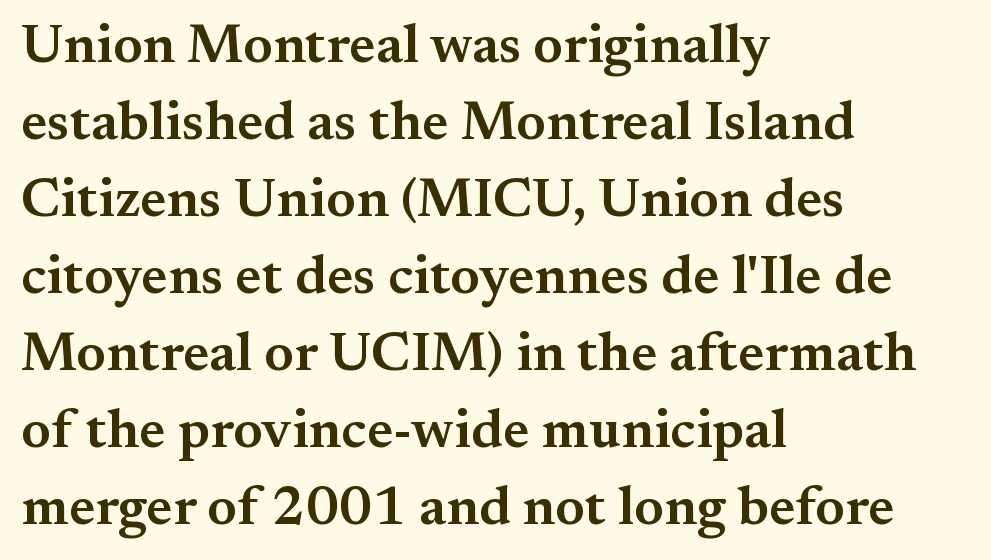
The words here are not underlined. You could call the tracking neutral — neither tight nor loose. A typesetter would call this proportional, since set widths differ per character. Reading down the block, your eye returns to a fixed left position each line.
